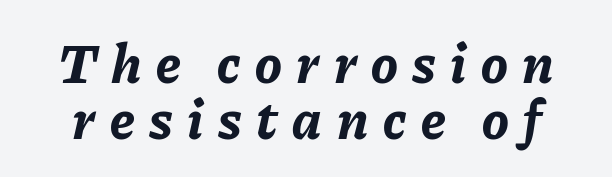
Q: Is the text bold? A: Yes.
Q: Is the text italic (slanted)? A: Yes, it leans right by about 11 degrees.
Q: Is the text underlined? A: No.
Q: Is the spacing between letters normal or unusually wide? A: Unusually wide.
Q: Is the spacing between lines tight, normal or loose? A: Tight.
Q: Width (condensed, normal, or wide)? A: Normal.
Q: Stroke contrast? A: Low.
Q: x-height? A: Medium.
Q: Monospaced? A: No.
